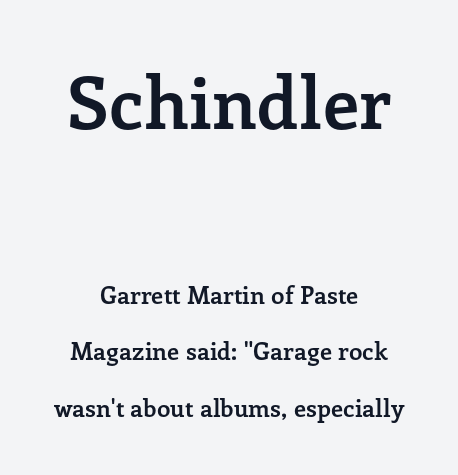
Q: Is the text bold? A: Yes.
Q: Is the text italic (slanted)? A: No, it is upright.
Q: Is the typeface a serif or a sans-serif typeface? A: Serif.
Q: Is the text underlined? A: No.
Q: How is the paragraph aligned? A: Centered.
Q: Is the spacing between letters normal or unusually wide? A: Normal.
Q: Is the spacing between lines tight, normal or loose? A: Loose.
Q: Which block of text is set in a larger size, the first (top) or the second (bottom)? A: The first (top) one.
Q: Width (condensed, normal, or wide)? A: Normal.
Q: Stroke contrast? A: Low.
Q: x-height? A: Medium.
Q: Monospaced? A: No.
